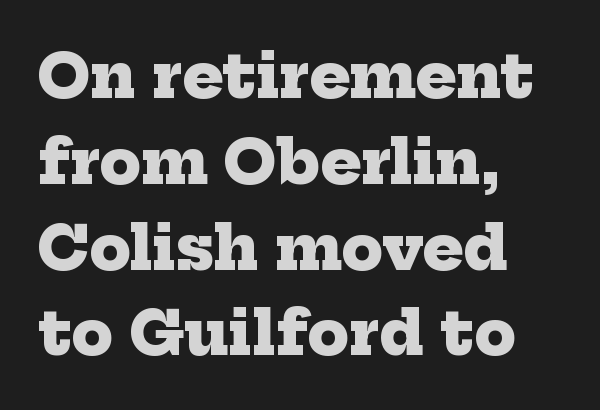
{"serif": "yes", "bold": "yes", "weight": "heavy", "width": "normal", "stroke_contrast": "low", "x_height": "medium", "monospaced": "no", "underline": "no", "align": "left", "line_spacing": "normal", "line_spacing_ratio": 1.43, "letter_spacing": "normal", "letter_spacing_em": 0.0, "glyph_px": 60}
